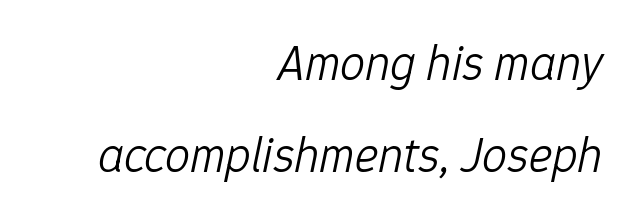
The image shows 50 px light type, italic (leaning right); set right-aligned, line spacing 1.85x, normal letter spacing, not underlined; low stroke contrast and a medium x-height.
